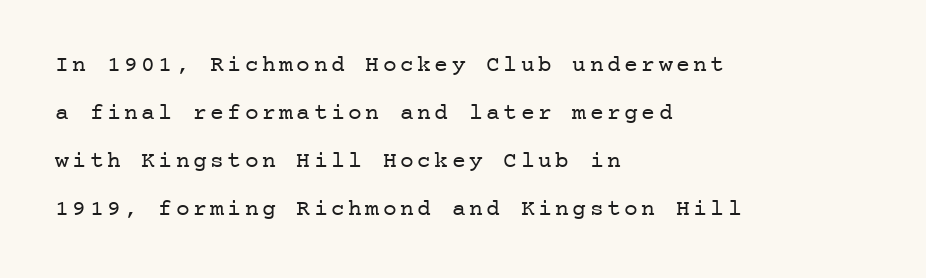
Is there any slant? The stems are plumb. The characters are drawn with everyday or finer stroke widths. In CSS terms this would be text-align: left. The leading is generous, giving the passage an open texture. Check under the words: just untouched page.
